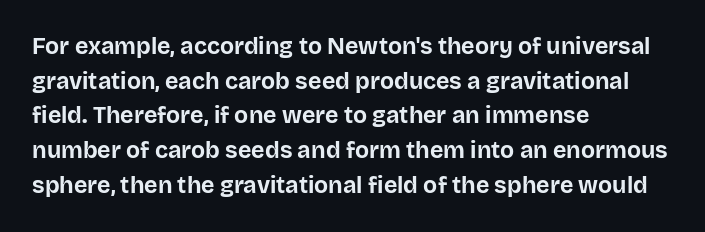
The image shows 23 px bold type, upright; set left-aligned, normal line spacing (1.51x), normal letter spacing, not underlined.
